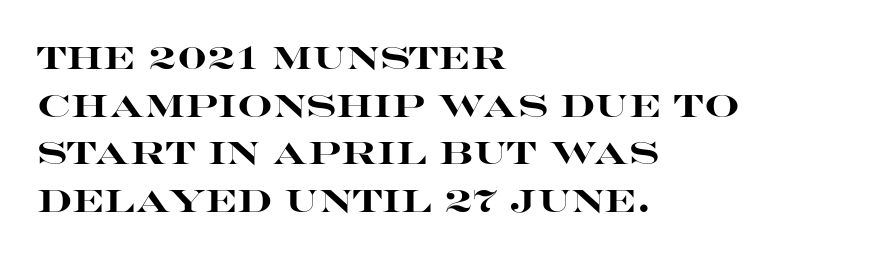
Q: Is the text bold? A: Yes.
Q: Is the text italic (slanted)? A: No, it is upright.
Q: Is the typeface a serif or a sans-serif typeface? A: Serif.
Q: Is the text underlined? A: No.
Q: How is the paragraph aligned? A: Left-aligned.
Q: Is the spacing between letters normal or unusually wide? A: Normal.
Q: Is the spacing between lines tight, normal or loose? A: Normal.
Q: Width (condensed, normal, or wide)? A: Wide.
Q: Stroke contrast? A: High.
Q: x-height? A: Large.
Q: Monospaced? A: No.
